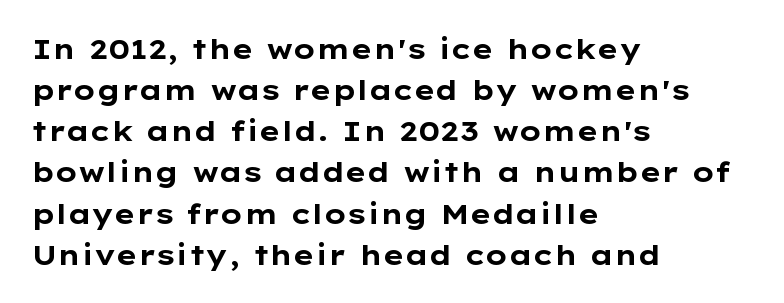
{"serif": "no", "italic": "no", "bold": "yes", "weight": "bold", "width": "wide", "stroke_contrast": "low", "x_height": "medium", "monospaced": "no", "underline": "no", "align": "left", "line_spacing": "normal", "line_spacing_ratio": 1.47, "letter_spacing": "normal", "letter_spacing_em": 0.0, "glyph_px": 28}
